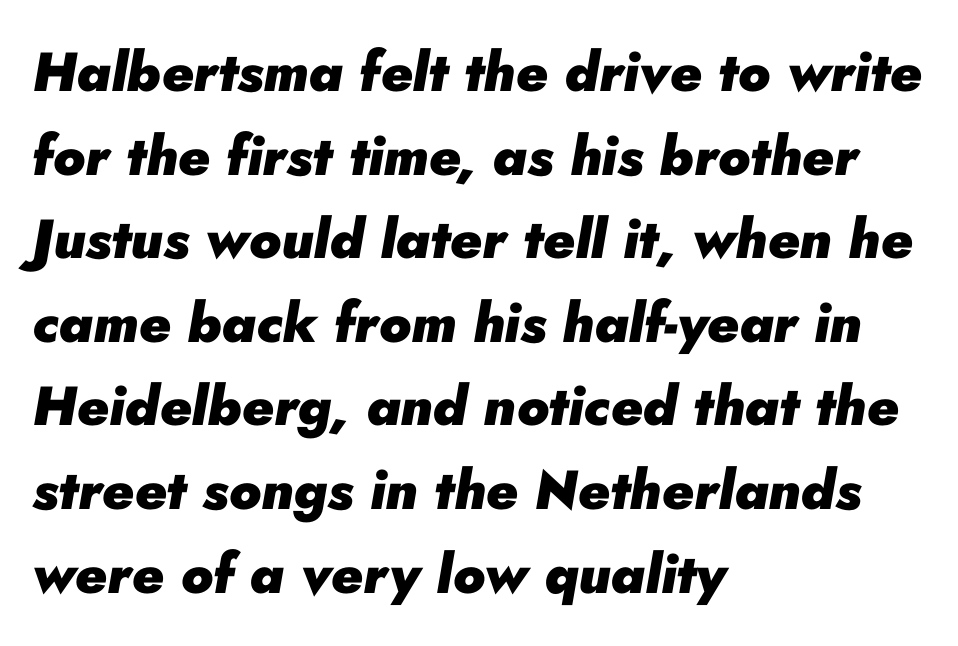
{"italic": "yes", "lean": "right", "slant_degrees": 10, "bold": "yes", "weight": "heavy", "width": "normal", "stroke_contrast": "low", "x_height": "small", "monospaced": "no", "underline": "no", "align": "left", "line_spacing": "normal", "line_spacing_ratio": 1.52, "letter_spacing": "normal", "letter_spacing_em": 0.0, "glyph_px": 55}
